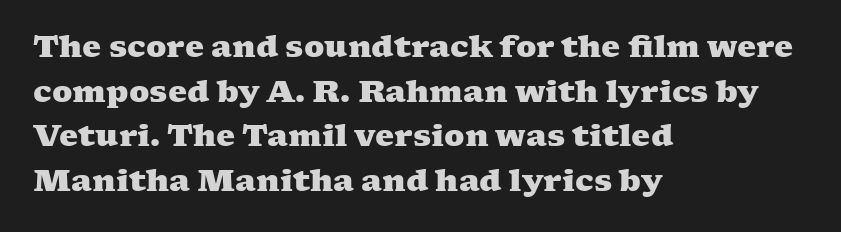
{"serif": "yes", "bold": "yes", "weight": "heavy", "width": "wide", "stroke_contrast": "medium", "x_height": "medium", "monospaced": "no", "underline": "no", "align": "left", "line_spacing": "normal", "line_spacing_ratio": 1.49, "letter_spacing": "normal", "letter_spacing_em": 0.0, "glyph_px": 30}
